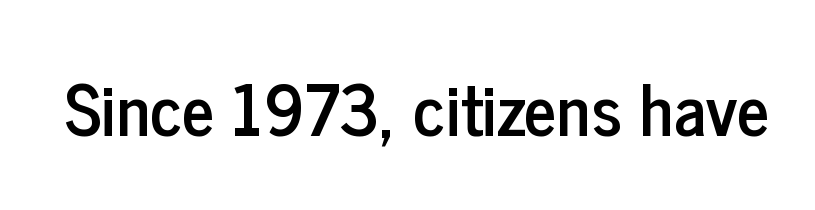
The face used here is proportionally spaced, like ordinary book or web type. This rendering leaves character spacing at its baseline value. Lines of text with bare space underneath. A roman cut, with each character standing at attention.
